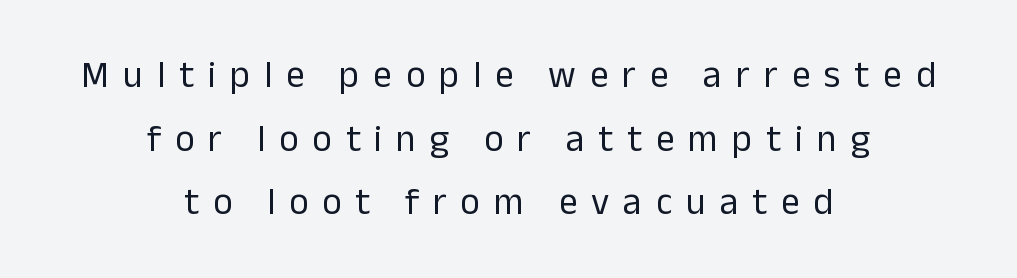
Q: Is the text bold? A: No.
Q: Is the text italic (slanted)? A: No, it is upright.
Q: Is the typeface a serif or a sans-serif typeface? A: Sans-serif.
Q: Is the text underlined? A: No.
Q: How is the paragraph aligned? A: Centered.
Q: Is the spacing between letters normal or unusually wide? A: Unusually wide.
Q: Width (condensed, normal, or wide)? A: Normal.
Q: Stroke contrast? A: Low.
Q: x-height? A: Medium.
Q: Monospaced? A: No.
